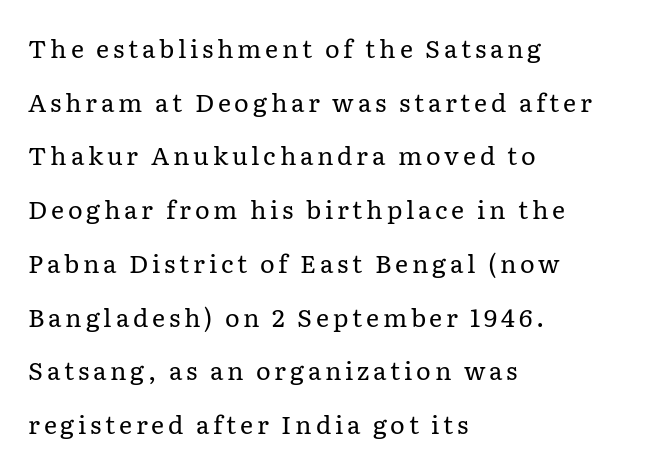
{"italic": "no", "bold": "no", "underline": "no", "align": "left", "line_spacing": "loose", "line_spacing_ratio": 2.15, "glyph_px": 25}
